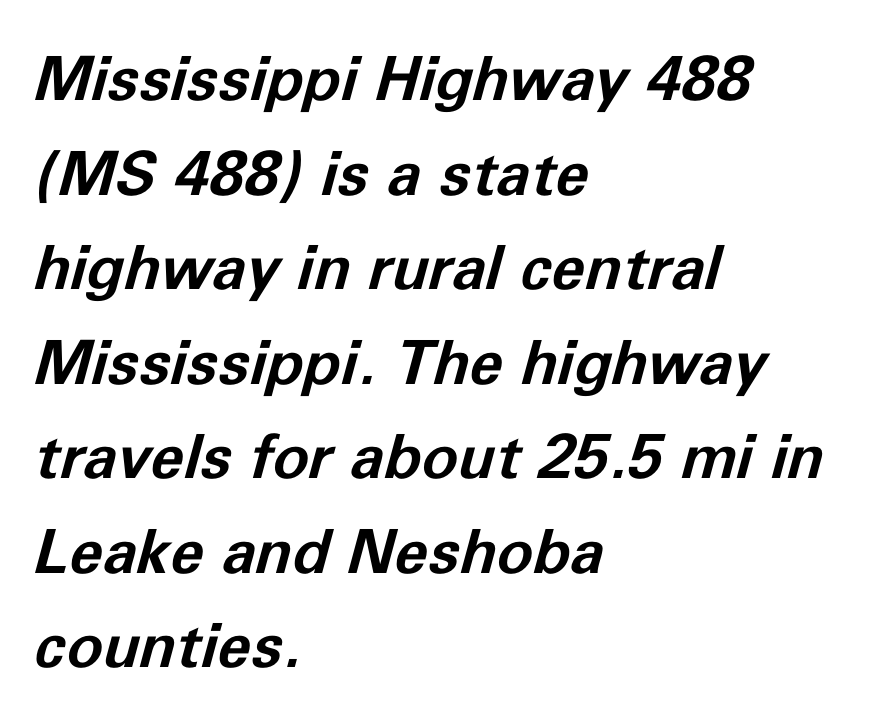
The rendering uses natural spacing where letterforms have individual widths. Does the lettering tilt? It does — this is italic. The tracking reads as untouched default to a designer's eye. The zone under the glyphs is completely vacant. One-word summary of the alignment: left. Each glyph is drawn with heavy, bold strokes.
